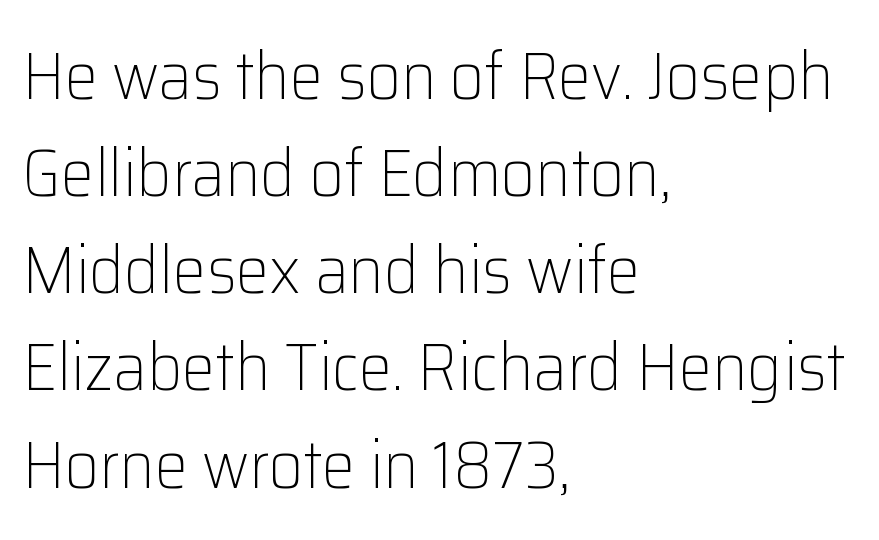
{"serif": "no", "italic": "no", "bold": "no", "weight": "light", "width": "normal", "stroke_contrast": "low", "x_height": "medium", "monospaced": "no", "underline": "no", "align": "left", "line_spacing": "normal", "line_spacing_ratio": 1.45, "letter_spacing": "normal", "letter_spacing_em": 0.0, "glyph_px": 67}
